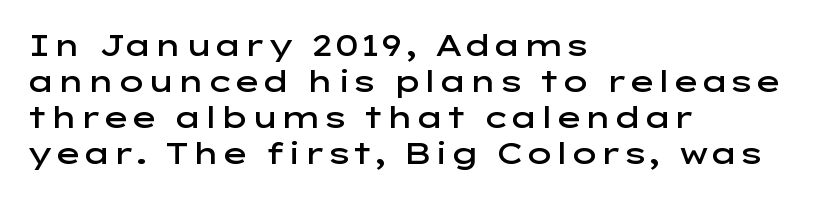
{"serif": "no", "italic": "no", "bold": "semi", "weight": "semibold", "width": "wide", "stroke_contrast": "low", "x_height": "medium", "monospaced": "no", "underline": "no", "align": "left", "line_spacing_ratio": 1.2, "letter_spacing": "normal", "letter_spacing_em": 0.0, "glyph_px": 30}
